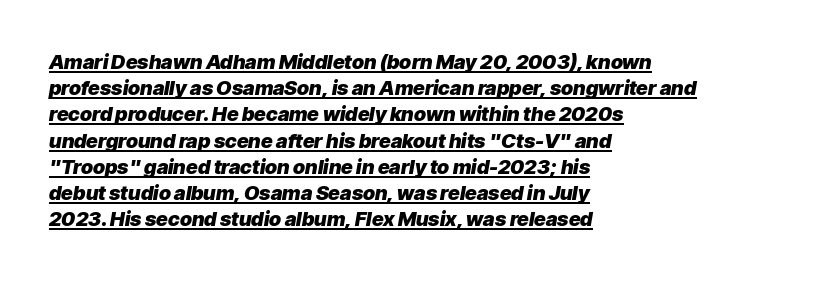
{"italic": "yes", "lean": "right", "slant_degrees": 9, "bold": "yes", "underline": "yes", "align": "left", "line_spacing": "normal", "line_spacing_ratio": 1.31, "letter_spacing": "normal", "letter_spacing_em": 0.0, "glyph_px": 20}
